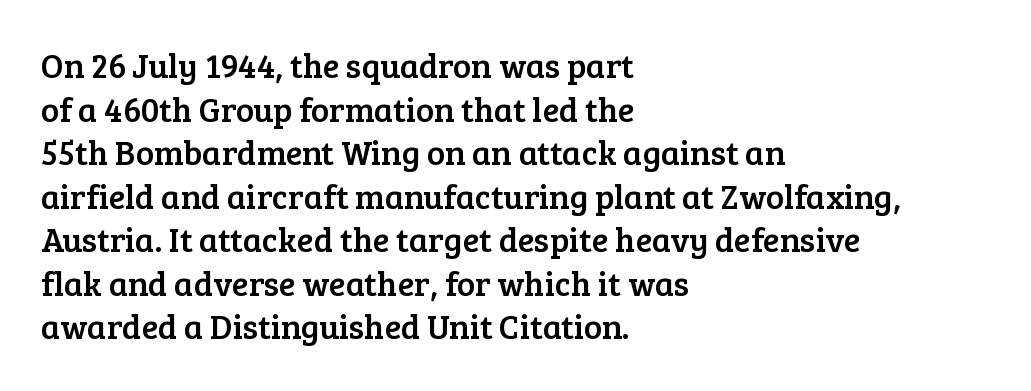
{"serif": "yes", "italic": "no", "width": "normal", "stroke_contrast": "low", "x_height": "medium", "monospaced": "no", "underline": "no", "align": "left", "line_spacing": "normal", "line_spacing_ratio": 1.28, "letter_spacing": "normal", "letter_spacing_em": 0.0, "glyph_px": 34}
